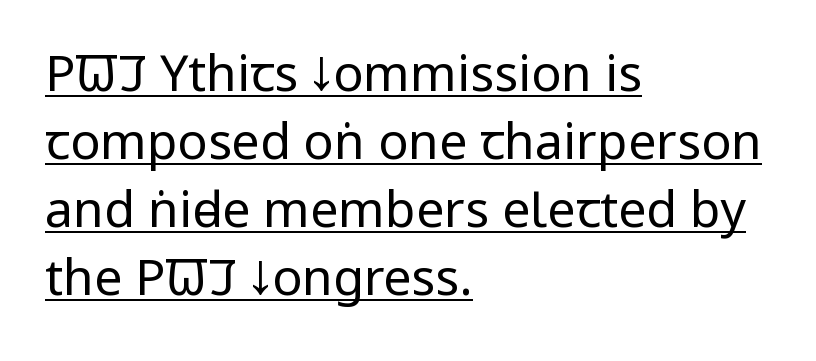
{"serif": "no", "italic": "no", "bold": "no", "weight": "regular", "width": "condensed", "stroke_contrast": "low", "x_height": "large", "monospaced": "no", "underline": "yes", "align": "left", "line_spacing": "normal", "line_spacing_ratio": 1.36, "letter_spacing": "normal", "letter_spacing_em": 0.0, "glyph_px": 50}
